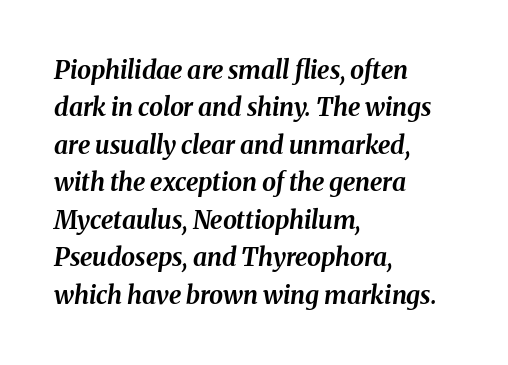
The image shows 25 px bold type, italic (leaning right); set left-aligned, normal line spacing (1.5x), normal letter spacing, not underlined.
